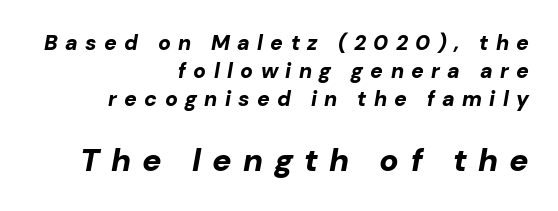
Q: Is the text bold? A: Yes.
Q: Is the text italic (slanted)? A: Yes, it leans right by about 10 degrees.
Q: Is the text underlined? A: No.
Q: How is the paragraph aligned? A: Right-aligned.
Q: Is the spacing between letters normal or unusually wide? A: Unusually wide.
Q: Is the spacing between lines tight, normal or loose? A: Normal.
Q: Which block of text is set in a larger size, the first (top) or the second (bottom)? A: The second (bottom) one.
Q: Width (condensed, normal, or wide)? A: Normal.
Q: Stroke contrast? A: Low.
Q: x-height? A: Medium.
Q: Monospaced? A: No.
